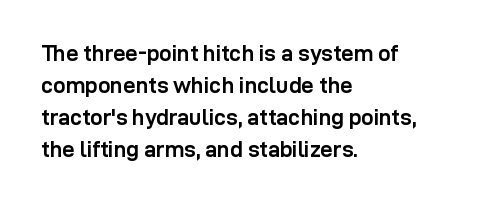
{"italic": "no", "bold": "yes", "underline": "no", "align": "left", "line_spacing": "normal", "line_spacing_ratio": 1.46, "letter_spacing": "normal", "letter_spacing_em": 0.0, "glyph_px": 22}
